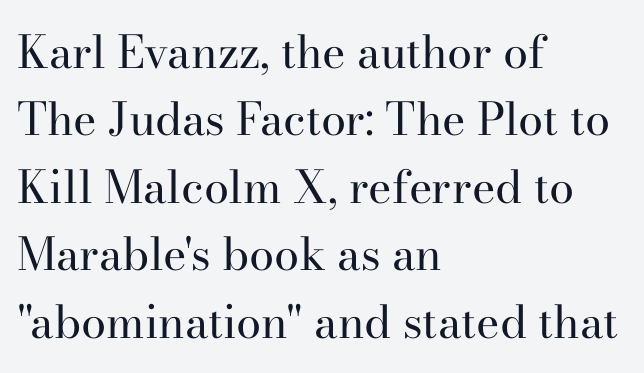
The image shows 45 px regular-weight serif type, upright; set left-aligned, normal line spacing (1.5x), normal letter spacing, not underlined; high stroke contrast and a small x-height.
